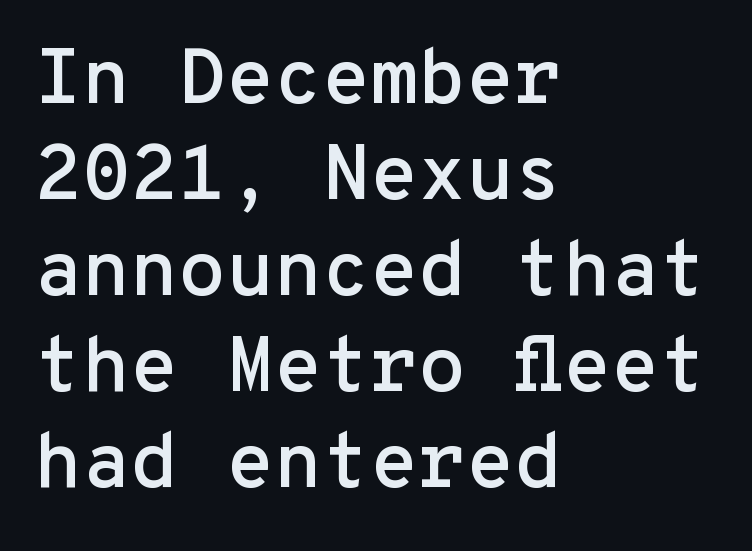
Q: Is the text italic (slanted)? A: No, it is upright.
Q: Is the typeface a serif or a sans-serif typeface? A: Sans-serif.
Q: Is the text underlined? A: No.
Q: How is the paragraph aligned? A: Left-aligned.
Q: Is the spacing between letters normal or unusually wide? A: Normal.
Q: Width (condensed, normal, or wide)? A: Normal.
Q: Stroke contrast? A: Low.
Q: x-height? A: Medium.
Q: Monospaced? A: Yes.
